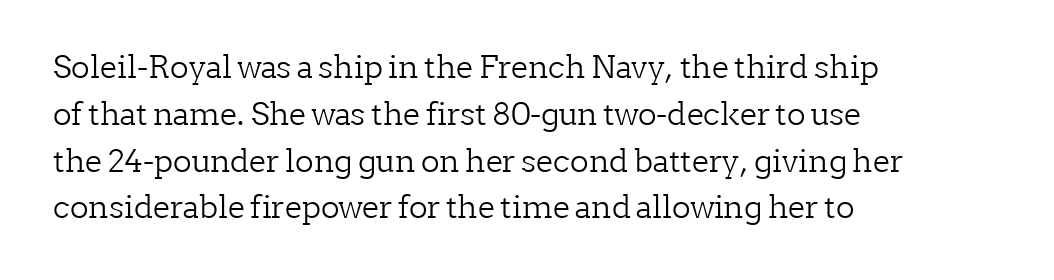
Q: Is the text bold? A: No.
Q: Is the text italic (slanted)? A: No, it is upright.
Q: Is the typeface a serif or a sans-serif typeface? A: Serif.
Q: Is the text underlined? A: No.
Q: How is the paragraph aligned? A: Left-aligned.
Q: Is the spacing between letters normal or unusually wide? A: Normal.
Q: Is the spacing between lines tight, normal or loose? A: Normal.
Q: Width (condensed, normal, or wide)? A: Normal.
Q: Stroke contrast? A: Low.
Q: x-height? A: Medium.
Q: Monospaced? A: No.
